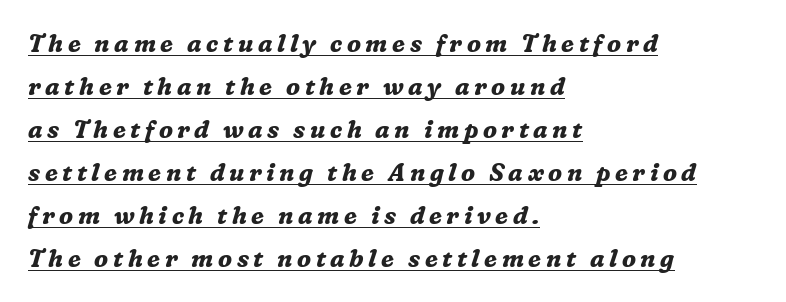
Notice how thick the strokes are: this is what a full bold looks like. Notice how the stems are inclined rather than vertical — that's the hallmark of italics. Horizontally, the lines are justified to the leading edge only. Notice how a bar underscores the lettering throughout.
